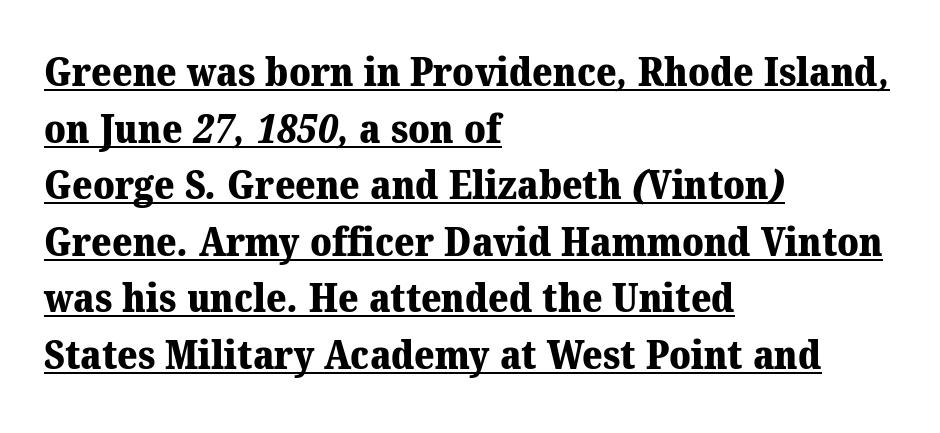
The image shows 39 px heavy serif type; set left-aligned, normal line spacing (1.45x), normal letter spacing, underlined; medium stroke contrast and a medium x-height.
